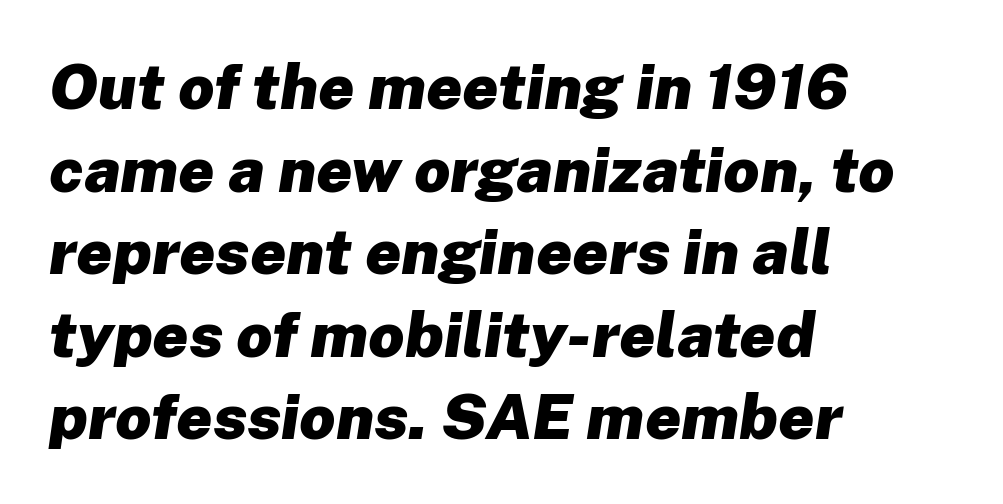
Does the weight exceed regular? Yes, all the way to bold. Does extra space separate the letters? No, they use regular spacing. The letters are slanted; this is an italic face. This sample is left-justified, so line endings fall wherever the words run out. Is this a fixed-width face? No — the glyphs have proportional, varying widths. Underline: absent.
